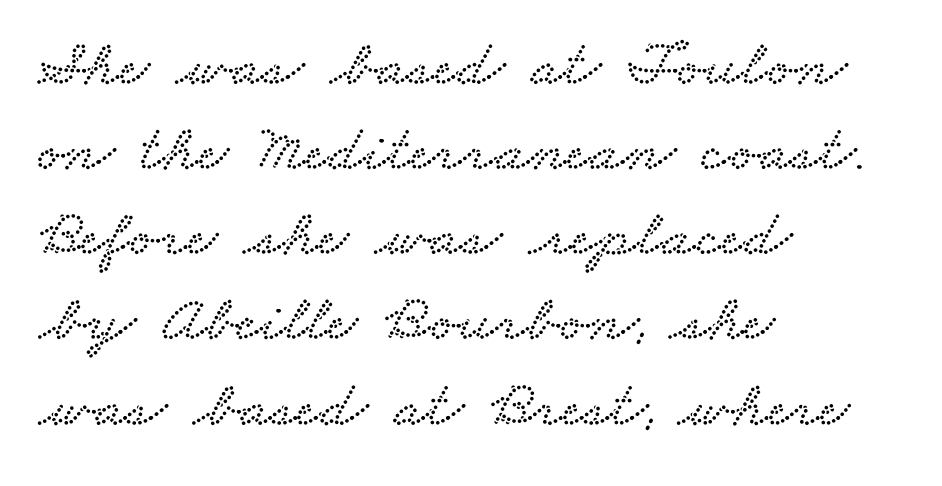
{"serif": "yes", "width": "wide", "stroke_contrast": "low", "x_height": "small", "monospaced": "no", "underline": "no", "align": "left", "line_spacing": "normal", "line_spacing_ratio": 1.29, "letter_spacing": "normal", "letter_spacing_em": 0.0, "glyph_px": 66}
